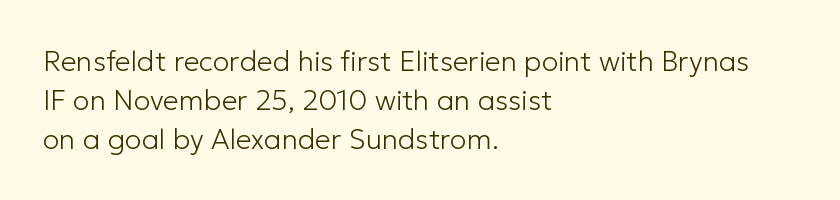
{"serif": "no", "italic": "no", "bold": "no", "weight": "light", "width": "normal", "stroke_contrast": "low", "x_height": "medium", "monospaced": "no", "underline": "no", "align": "left", "line_spacing": "normal", "line_spacing_ratio": 1.39, "letter_spacing": "normal", "letter_spacing_em": 0.0, "glyph_px": 28}
